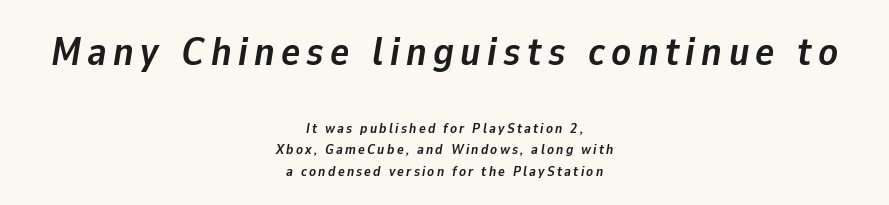
{"italic": "yes", "lean": "right", "slant_degrees": 9, "bold": "yes", "weight": "semibold", "width": "normal", "stroke_contrast": "low", "x_height": "medium", "monospaced": "no", "underline": "no", "align": "center", "line_spacing": "normal", "line_spacing_ratio": 1.54, "larger_block": "first", "size_ratio": 2.86, "glyph_px": 40}
